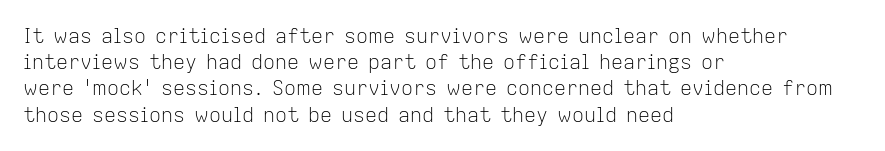
No chunkiness to these letters — they're not bold. Alignment: flush left. Do the letters lean? They stand straight. Horizontal bands of white between lines are of average thickness. Has an underline been added? It has not. Is the letter spacing exaggerated? No — it looks like the ordinary default.
